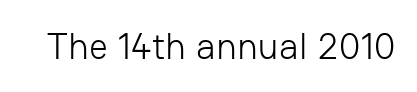
Unmarked baselines from the first word to the last. This is not heavy type; no bold has been used. The font's upright variant was chosen for this text. There is no visible air inserted between adjacent glyphs. These lines are rendered in a variable-pitch font. The characters display no serif detailing; their extremities are plain.
